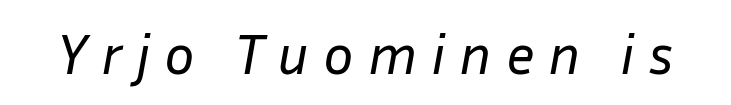
The space beneath each line is pristine and unruled. A light-to-regular cut is what we see here. Would a proofreader flag this as italicized? Yes. Looks like regular typesetting: each glyph gets only the width it needs. What stands out about the letter spacing? Its width — letters are far apart.
